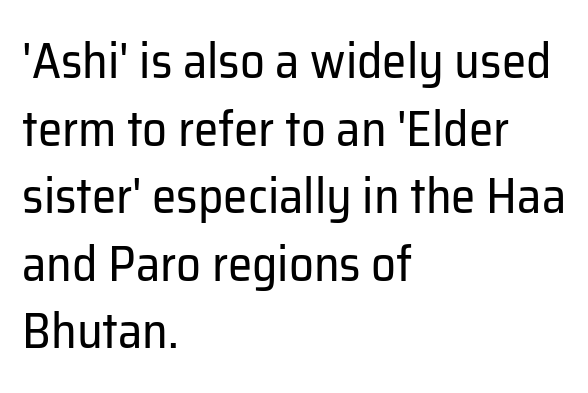
Q: Is the text bold? A: No.
Q: Is the text italic (slanted)? A: No, it is upright.
Q: Is the typeface a serif or a sans-serif typeface? A: Sans-serif.
Q: Is the text underlined? A: No.
Q: How is the paragraph aligned? A: Left-aligned.
Q: Is the spacing between letters normal or unusually wide? A: Normal.
Q: Is the spacing between lines tight, normal or loose? A: Normal.
Q: Width (condensed, normal, or wide)? A: Normal.
Q: Stroke contrast? A: Low.
Q: x-height? A: Medium.
Q: Monospaced? A: No.
